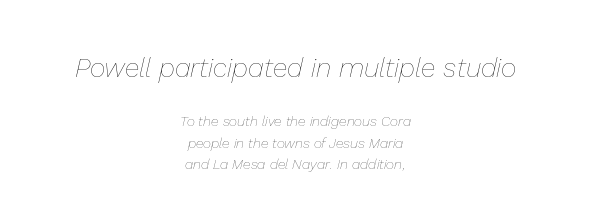
The image shows 27 px text type, italic (leaning right); set centered, normal line spacing (1.54x), normal letter spacing, not underlined; the first (top) block is 1.93x larger.
